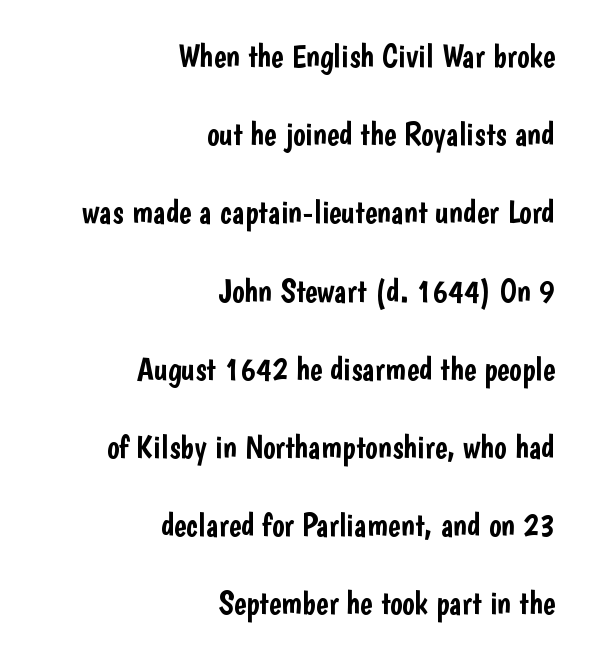
Q: Is the text italic (slanted)? A: No, it is upright.
Q: Is the typeface a serif or a sans-serif typeface? A: Sans-serif.
Q: Is the text underlined? A: No.
Q: How is the paragraph aligned? A: Right-aligned.
Q: Is the spacing between letters normal or unusually wide? A: Normal.
Q: Is the spacing between lines tight, normal or loose? A: Loose.
Q: Width (condensed, normal, or wide)? A: Condensed.
Q: Stroke contrast? A: Low.
Q: x-height? A: Medium.
Q: Monospaced? A: No.
